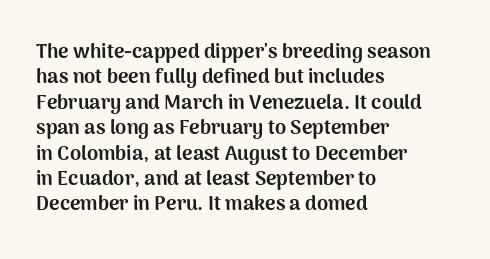
Q: Is the text bold? A: Yes.
Q: Is the text italic (slanted)? A: No, it is upright.
Q: Is the text underlined? A: No.
Q: How is the paragraph aligned? A: Left-aligned.
Q: Is the spacing between letters normal or unusually wide? A: Normal.
Q: Is the spacing between lines tight, normal or loose? A: Normal.
